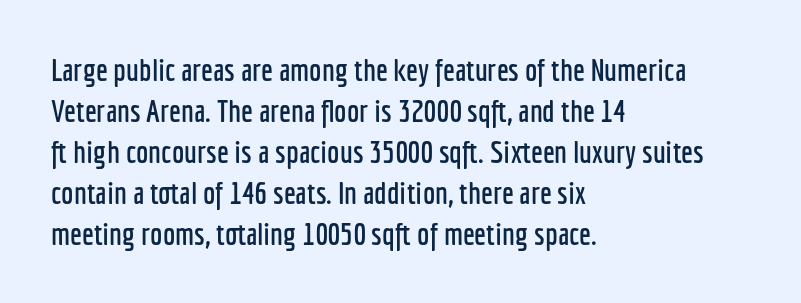
Q: Is the text italic (slanted)? A: No, it is upright.
Q: Is the typeface a serif or a sans-serif typeface? A: Sans-serif.
Q: Is the text underlined? A: No.
Q: How is the paragraph aligned? A: Left-aligned.
Q: Is the spacing between letters normal or unusually wide? A: Normal.
Q: Is the spacing between lines tight, normal or loose? A: Normal.
Q: Width (condensed, normal, or wide)? A: Condensed.
Q: Stroke contrast? A: Low.
Q: x-height? A: Medium.
Q: Monospaced? A: No.
